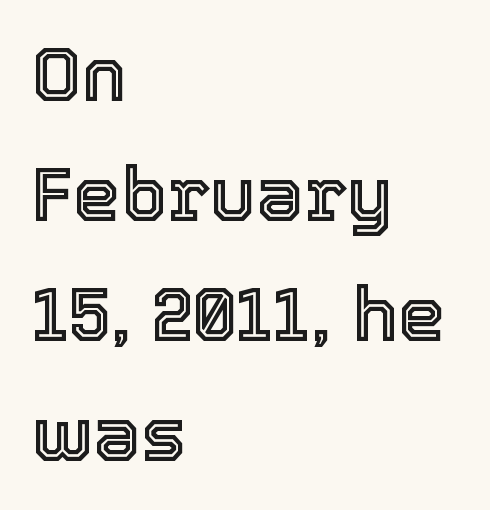
Quick note: not italic, upright. Vertical spacing — default. The area under the type is left untouched. The rendering uses natural spacing where letterforms have individual widths. The paragraph has a hard left edge and a soft right edge.
